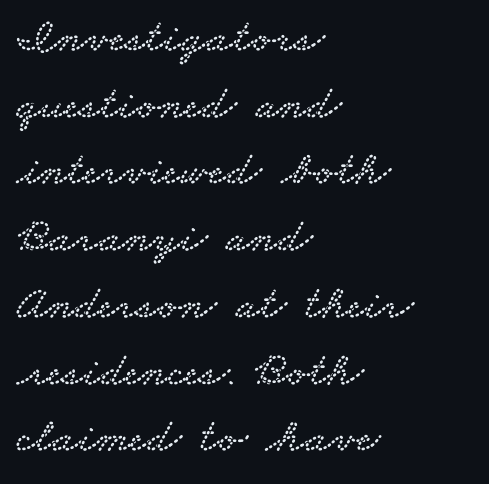
Q: Is the typeface a serif or a sans-serif typeface? A: Serif.
Q: Is the text underlined? A: No.
Q: How is the paragraph aligned? A: Left-aligned.
Q: Is the spacing between letters normal or unusually wide? A: Normal.
Q: Is the spacing between lines tight, normal or loose? A: Normal.
Q: Width (condensed, normal, or wide)? A: Wide.
Q: Stroke contrast? A: Low.
Q: x-height? A: Small.
Q: Monospaced? A: No.
